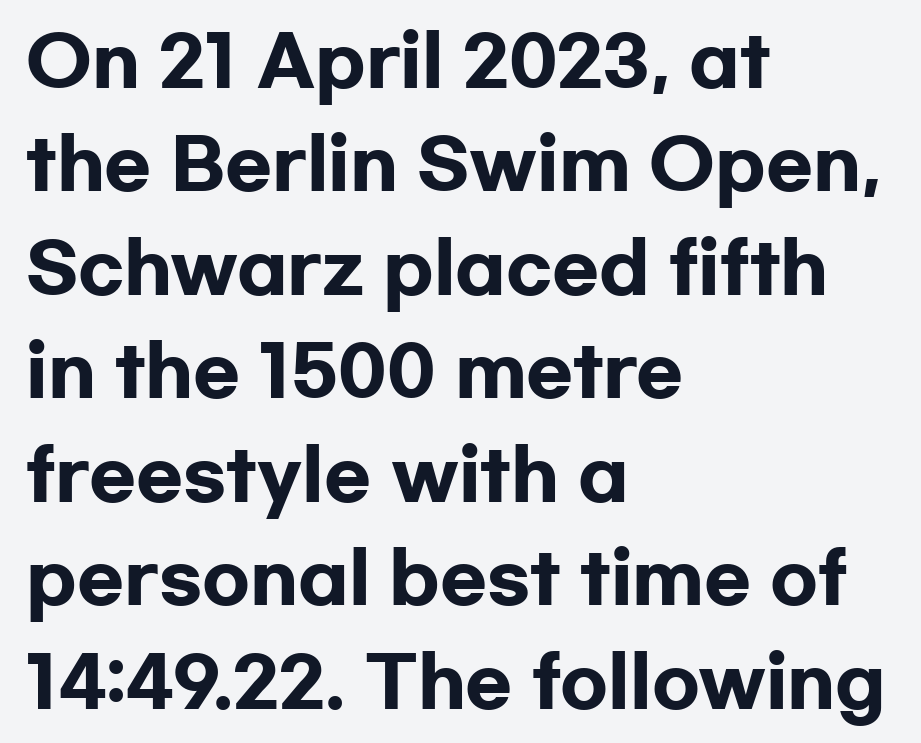
Q: Is the text bold? A: Yes.
Q: Is the text italic (slanted)? A: No, it is upright.
Q: Is the typeface a serif or a sans-serif typeface? A: Sans-serif.
Q: Is the text underlined? A: No.
Q: How is the paragraph aligned? A: Left-aligned.
Q: Is the spacing between letters normal or unusually wide? A: Normal.
Q: Is the spacing between lines tight, normal or loose? A: Normal.
Q: Width (condensed, normal, or wide)? A: Wide.
Q: Stroke contrast? A: Low.
Q: x-height? A: Medium.
Q: Monospaced? A: No.
